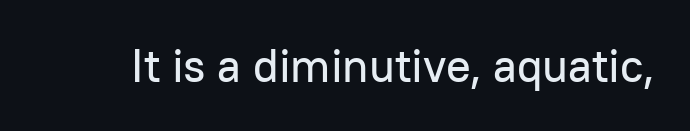
{"serif": "no", "italic": "no", "width": "normal", "stroke_contrast": "low", "x_height": "medium", "monospaced": "no", "underline": "no", "letter_spacing": "normal", "letter_spacing_em": 0.0, "glyph_px": 46}
